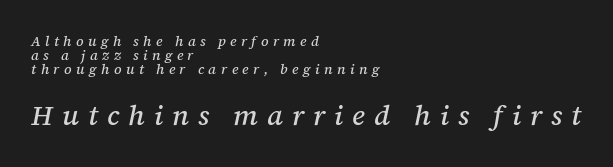
Q: Is the text italic (slanted)? A: Yes, it leans right by about 12 degrees.
Q: Is the typeface a serif or a sans-serif typeface? A: Serif.
Q: Is the text underlined? A: No.
Q: How is the paragraph aligned? A: Left-aligned.
Q: Is the spacing between letters normal or unusually wide? A: Unusually wide.
Q: Is the spacing between lines tight, normal or loose? A: Tight.
Q: Which block of text is set in a larger size, the first (top) or the second (bottom)? A: The second (bottom) one.
Q: Width (condensed, normal, or wide)? A: Normal.
Q: Stroke contrast? A: Medium.
Q: x-height? A: Medium.
Q: Monospaced? A: No.
